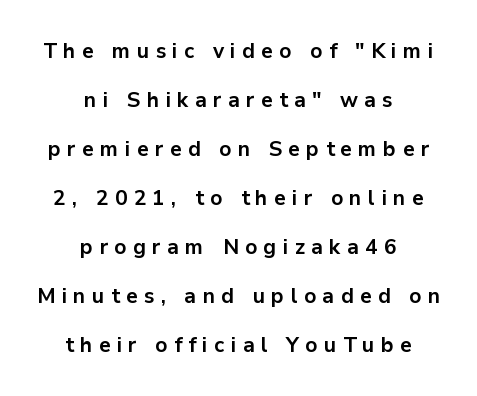
{"italic": "no", "bold": "yes", "underline": "no", "align": "center", "line_spacing": "loose", "line_spacing_ratio": 2.33, "letter_spacing": "wide", "letter_spacing_em": 0.3, "glyph_px": 21}
